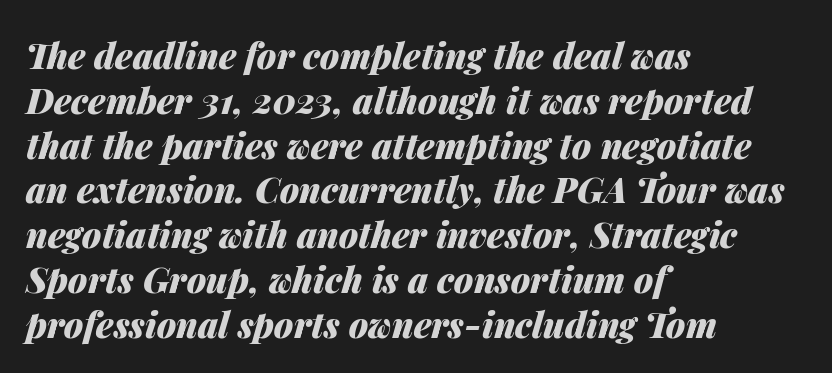
The specimen reads as italic at a glance. Where is the straight margin? On the left. Looks like regular typesetting: each glyph gets only the width it needs. The designer left line spacing at the default. The type is set solid horizontally, with unmodified tracking.
